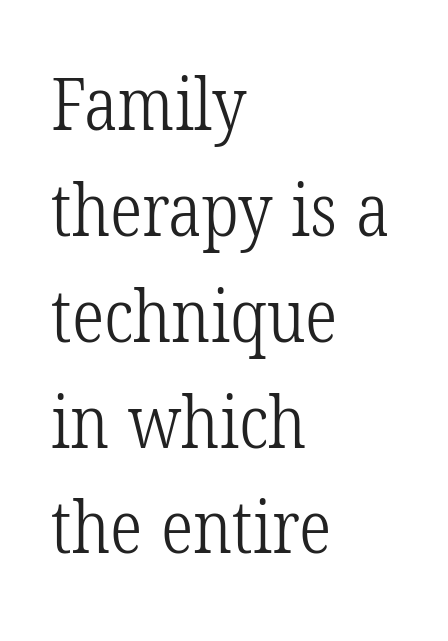
Q: Is the text bold? A: No.
Q: Is the typeface a serif or a sans-serif typeface? A: Serif.
Q: Is the text underlined? A: No.
Q: How is the paragraph aligned? A: Left-aligned.
Q: Is the spacing between letters normal or unusually wide? A: Normal.
Q: Is the spacing between lines tight, normal or loose? A: Normal.
Q: Width (condensed, normal, or wide)? A: Condensed.
Q: Stroke contrast? A: Low.
Q: x-height? A: Medium.
Q: Monospaced? A: No.
